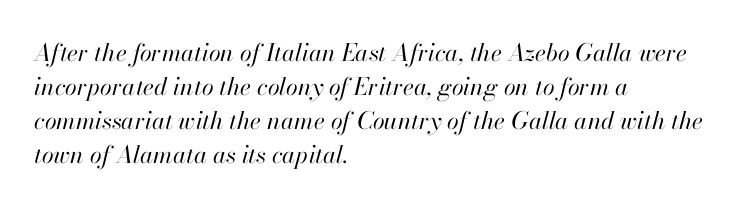
{"italic": "yes", "lean": "right", "slant_degrees": 13, "bold": "no", "underline": "no", "align": "left", "line_spacing": "normal", "line_spacing_ratio": 1.42, "letter_spacing": "normal", "letter_spacing_em": 0.0, "glyph_px": 24}
